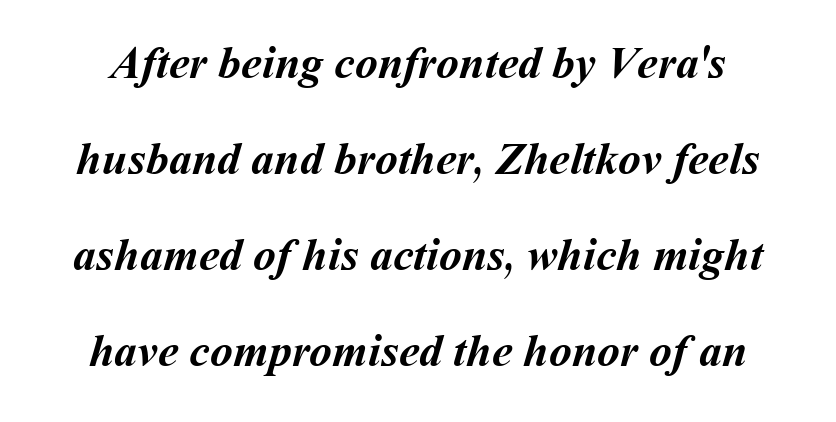
The image shows 46 px semibold type; set loose line spacing (2.09x), normal letter spacing, not underlined; medium stroke contrast and a medium x-height.
